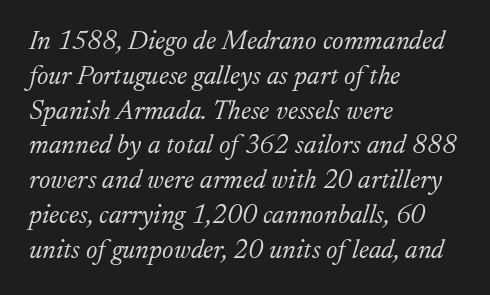
The area under the type is left untouched. The ragged edge is on the right, which tells us the setting is flush left. Weight: not bold — regular or lighter. Spacing between characters is what you'd get straight out of the box. The passage shown stacks its lines at a standard gap.
